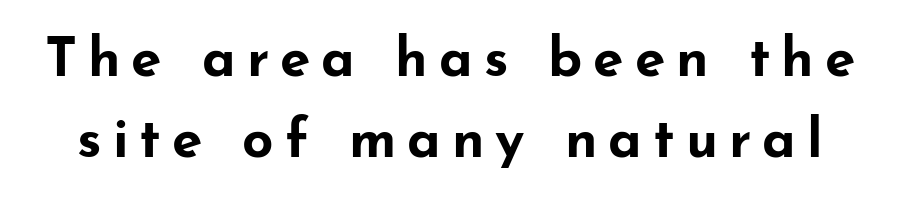
The image shows 55 px bold, wide sans-serif type, upright; set normal line spacing (1.48x), unusually wide letter spacing (+0.2 em), not underlined; low stroke contrast and a small x-height.
